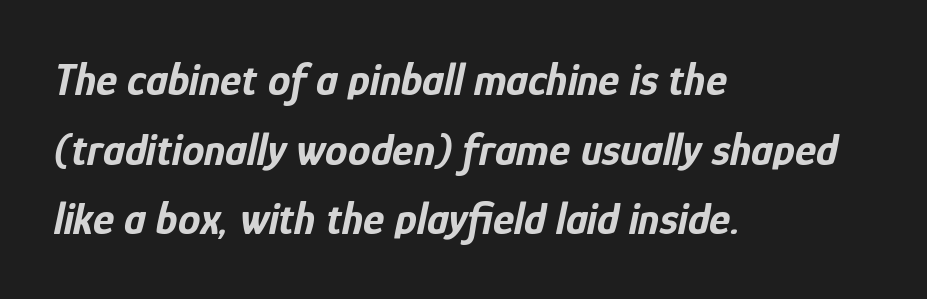
The image shows 45 px bold, condensed type, italic (leaning right); set left-aligned, normal line spacing (1.55x), normal letter spacing, not underlined; low stroke contrast and a medium x-height.
